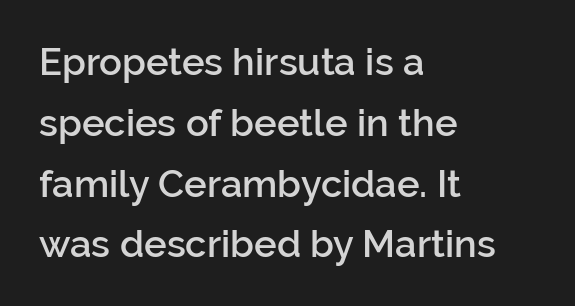
If you measured baseline to baseline, you'd find a middling distance. Notice how the passage keeps a crisp vertical edge on the left only. Bare-footed words on every line. The characters display no serif detailing; their extremities are plain.
